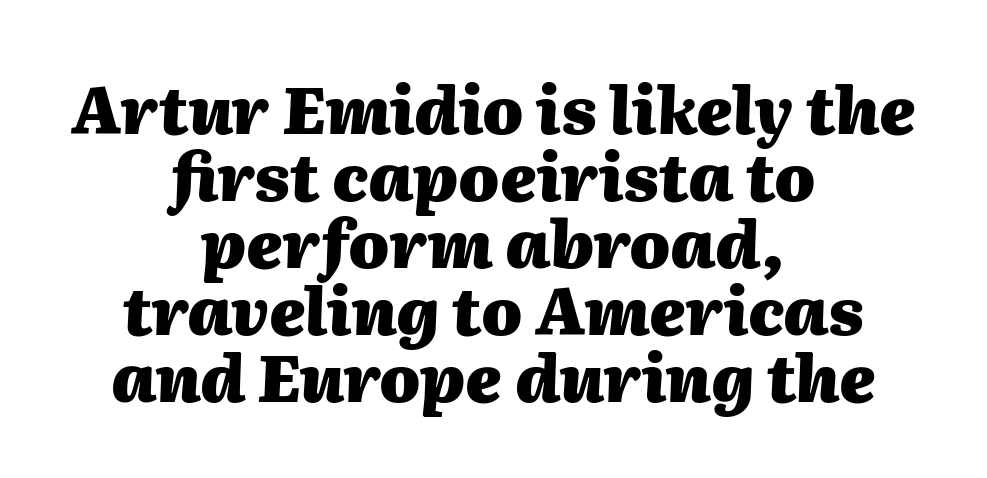
Underline: absent. The block of text is dense from top to bottom, with scant space between rows. Is this a fixed-width face? No — the glyphs have proportional, varying widths. Tracking value appears to be zero — textbook default spacing. Rendered with sloped, italic letterforms. These lines carry a lot of weight — the face is fully bold.
